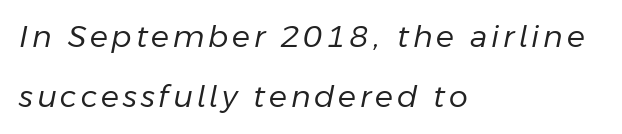
{"italic": "yes", "lean": "right", "slant_degrees": 11, "bold": "no", "weight": "regular", "width": "normal", "stroke_contrast": "low", "x_height": "medium", "monospaced": "no", "underline": "no", "align": "left", "line_spacing": "loose", "line_spacing_ratio": 2.01, "glyph_px": 30}
